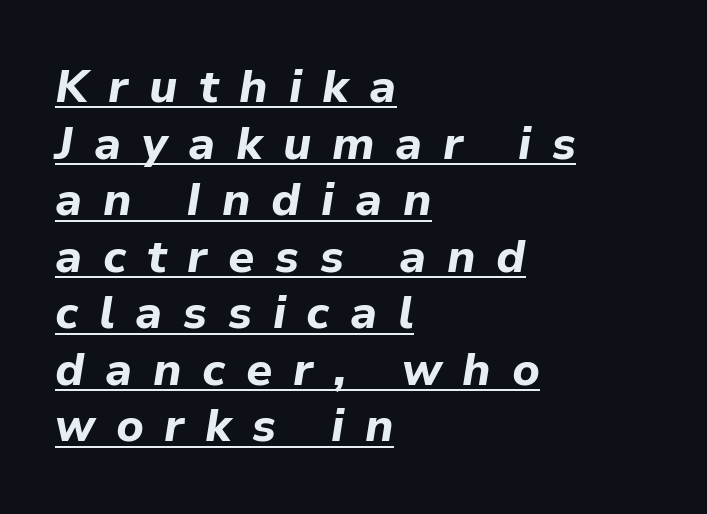
Q: Is the text bold? A: Yes.
Q: Is the text italic (slanted)? A: Yes, it leans right by about 9 degrees.
Q: Is the text underlined? A: Yes.
Q: How is the paragraph aligned? A: Left-aligned.
Q: Is the spacing between letters normal or unusually wide? A: Unusually wide.
Q: Width (condensed, normal, or wide)? A: Normal.
Q: Stroke contrast? A: Low.
Q: x-height? A: Medium.
Q: Monospaced? A: No.
